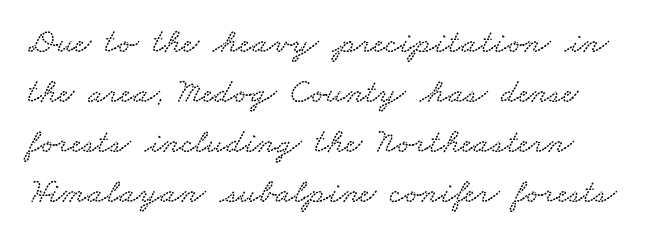
The image shows 35 px wide type; set normal line spacing (1.43x), normal letter spacing, not underlined; low stroke contrast and a small x-height.
